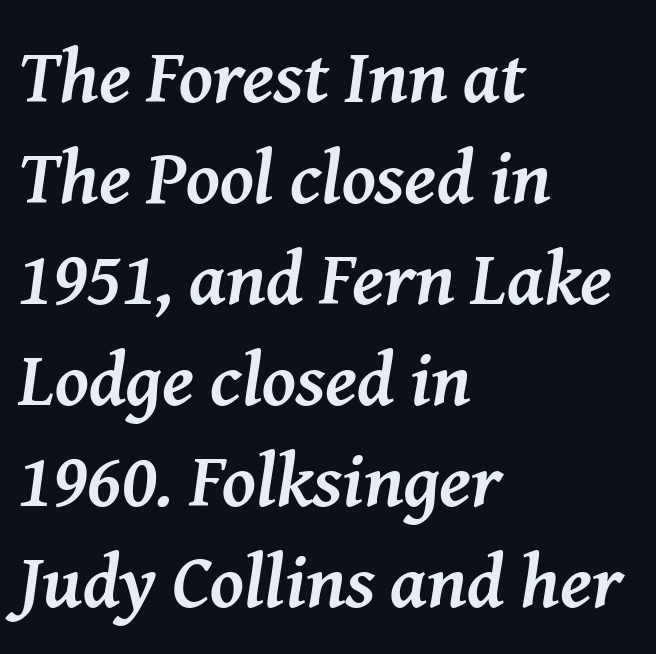
{"serif": "yes", "italic": "yes", "lean": "right", "slant_degrees": 8, "bold": "yes", "weight": "semibold", "width": "normal", "stroke_contrast": "medium", "x_height": "medium", "monospaced": "no", "underline": "no", "align": "left", "line_spacing": "normal", "line_spacing_ratio": 1.33, "letter_spacing": "normal", "letter_spacing_em": 0.0, "glyph_px": 76}
